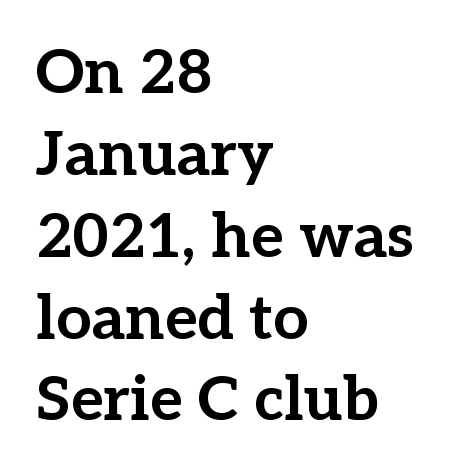
Do the characters align in a grid? No, the font is proportional. This is serif lettering, the kind often seen in printed books. Compared with a centered layout, this one pins lines to the left instead. Quick note: underline off.
